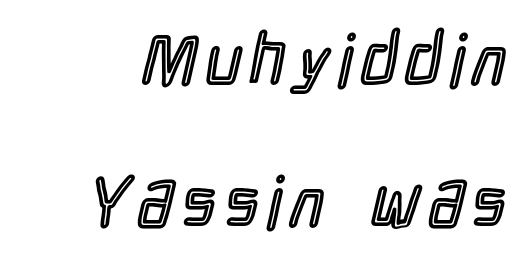
{"width": "condensed", "x_height": "medium", "monospaced": "no", "underline": "no", "line_spacing": "loose", "line_spacing_ratio": 2.0, "glyph_px": 71}
